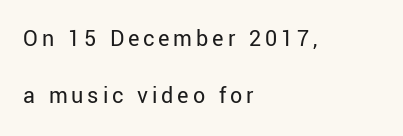
{"italic": "no", "bold": "no", "underline": "no", "align": "left", "line_spacing": "loose", "line_spacing_ratio": 2.39, "glyph_px": 24}
